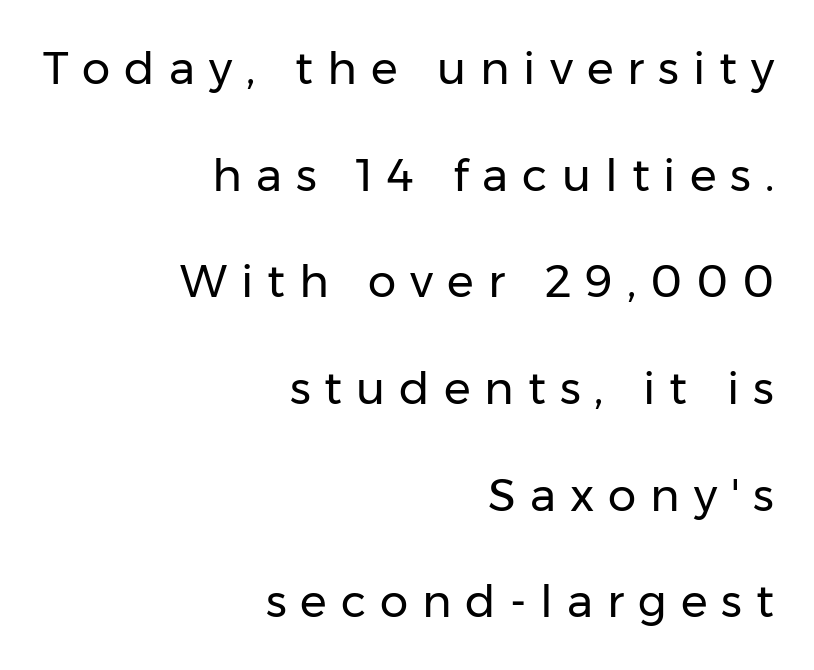
{"serif": "no", "italic": "no", "bold": "no", "weight": "regular", "width": "normal", "stroke_contrast": "low", "x_height": "medium", "monospaced": "no", "underline": "no", "align": "right", "line_spacing": "loose", "line_spacing_ratio": 2.37, "letter_spacing": "wide", "letter_spacing_em": 0.31, "glyph_px": 45}
